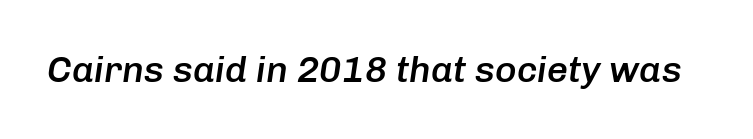
The image shows 37 px semibold type, italic (leaning right); set normal letter spacing, not underlined; low stroke contrast and a medium x-height.
